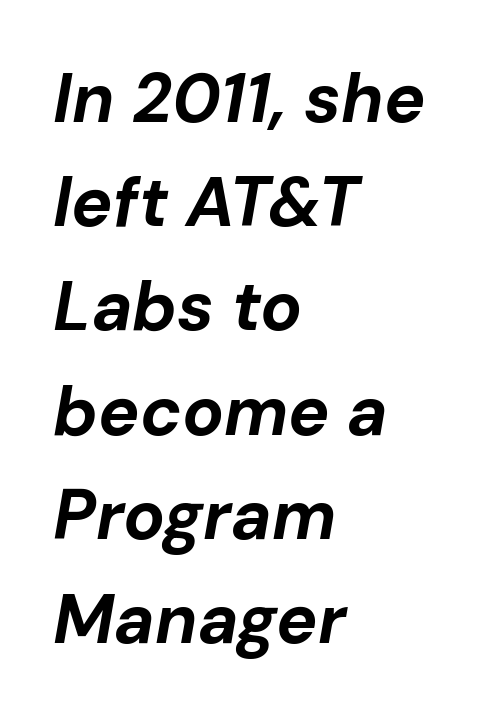
Each letter keeps its own natural width here, so spacing adapts to shape. Just letters on the line, the space beneath them empty. Each line starts at the same left margin while the right side varies. Notice how thick the strokes are: this is what a full bold looks like. The vertical gap from one line to the next is medium. The lettering tilts uniformly, giving the passage an italic look.
